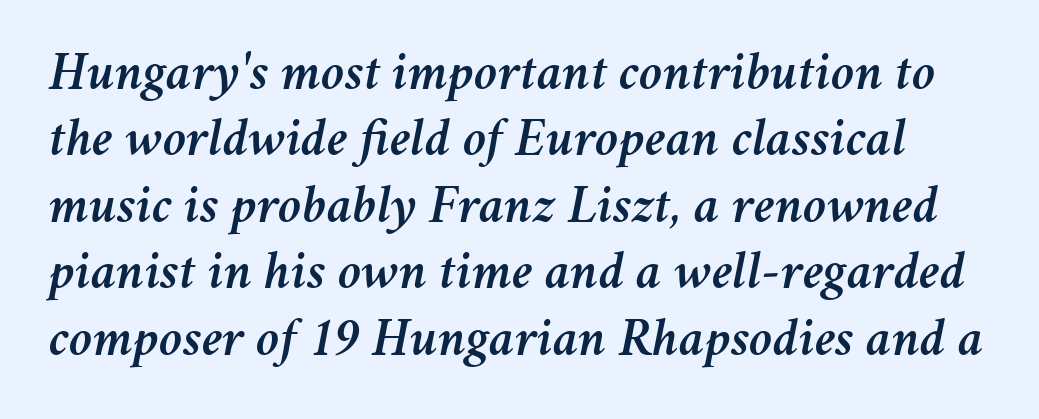
{"italic": "yes", "lean": "right", "slant_degrees": 11, "width": "normal", "stroke_contrast": "medium", "x_height": "medium", "monospaced": "no", "underline": "no", "line_spacing_ratio": 1.23, "letter_spacing": "normal", "letter_spacing_em": 0.0, "glyph_px": 54}
